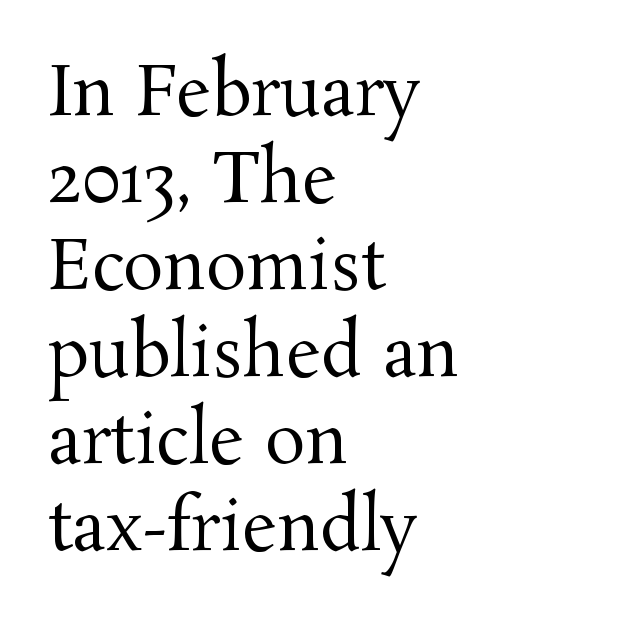
Character widths vary here, with narrow letters taking less room than wide ones. The paragraph has a hard left edge and a soft right edge. The strokes are not fattened; the text isn't bold. The specimen omits any rule beneath the text block's lines.
